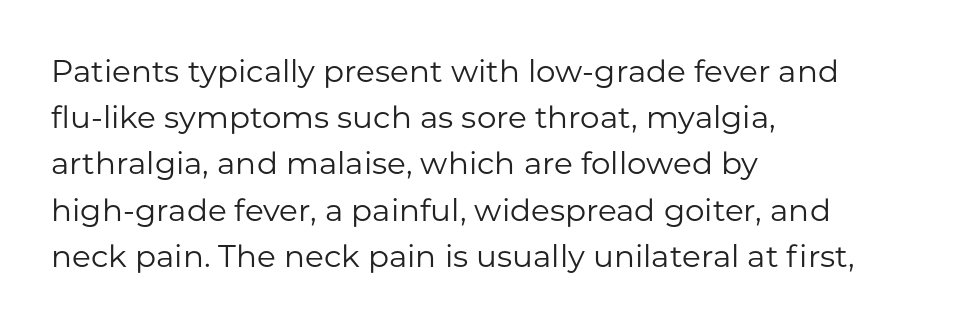
{"serif": "no", "italic": "no", "bold": "no", "weight": "regular", "width": "normal", "stroke_contrast": "low", "x_height": "medium", "monospaced": "no", "underline": "no", "align": "left", "line_spacing": "normal", "line_spacing_ratio": 1.49, "letter_spacing": "normal", "letter_spacing_em": 0.0, "glyph_px": 31}
